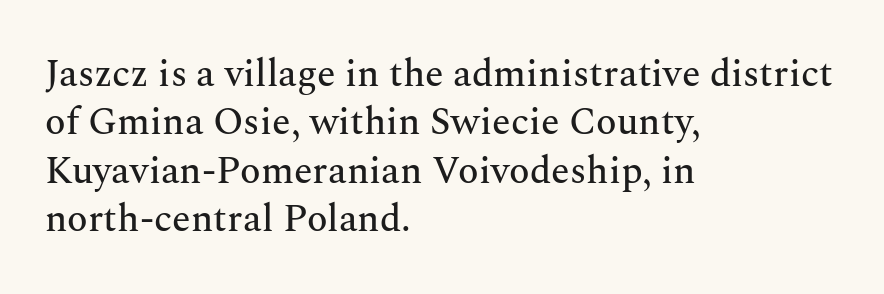
Spacing verdict: proportional, widths tailored to each character. Has an underline been added? It has not. Type style note: has serifs. Do the letters lean? They stand straight. Every row of glyphs begins at an identical x-position on the left. Regular leading.
